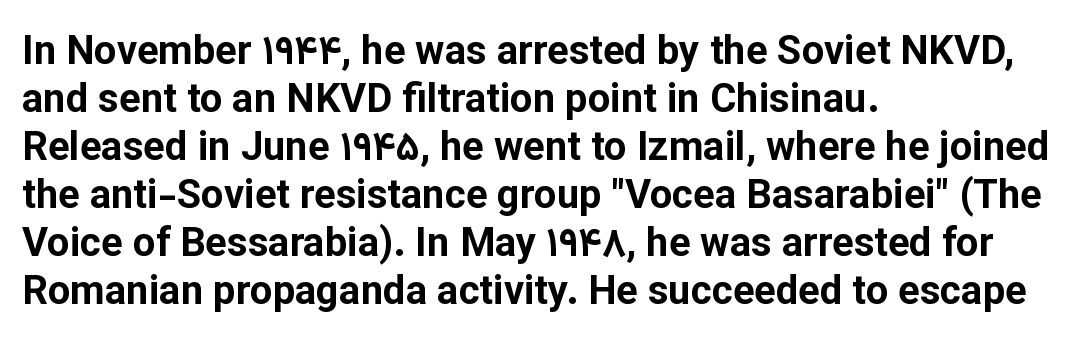
The image shows 40 px bold sans-serif type, upright; set left-aligned, line spacing 1.2x, normal letter spacing, not underlined; low stroke contrast and a medium x-height.
